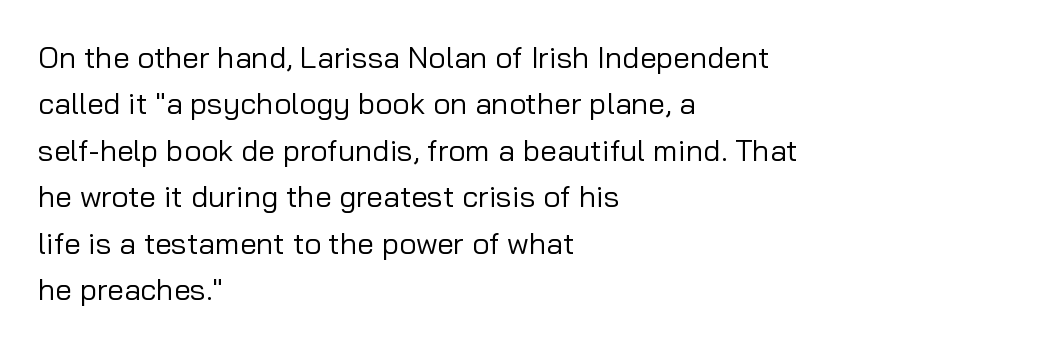
The image shows 30 px regular-weight sans-serif type, upright; set left-aligned, normal line spacing (1.55x), normal letter spacing, not underlined; low stroke contrast and a medium x-height.
